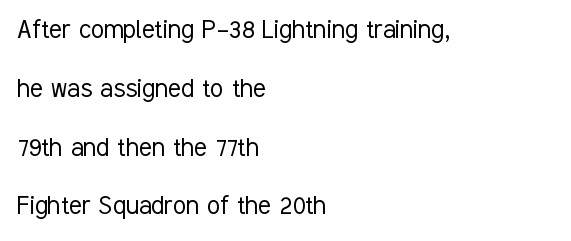
{"serif": "no", "italic": "no", "bold": "no", "weight": "light", "width": "condensed", "stroke_contrast": "low", "x_height": "medium", "monospaced": "no", "underline": "no", "align": "left", "line_spacing": "loose", "line_spacing_ratio": 1.96, "letter_spacing": "normal", "letter_spacing_em": 0.0, "glyph_px": 30}
